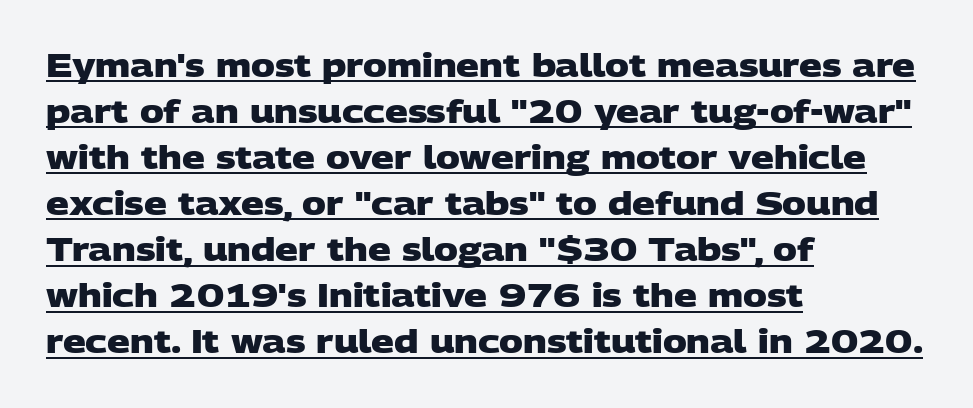
As a designer I'd log this as weight 700, bold. Regular leading. To sum up the face: it is a sans, with no serifs. Somebody hit Ctrl+U on this one — the words are underlined. Students, note that the glyphs here touch the page at normal intervals.
